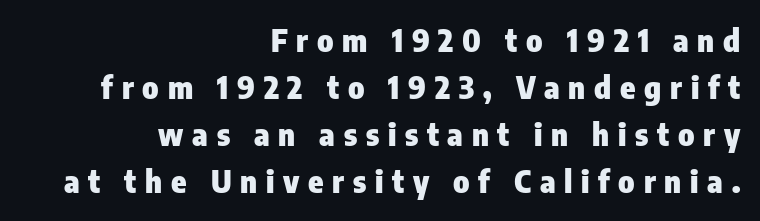
Q: Is the text bold? A: Yes.
Q: Is the text italic (slanted)? A: No, it is upright.
Q: Is the typeface a serif or a sans-serif typeface? A: Sans-serif.
Q: Is the text underlined? A: No.
Q: How is the paragraph aligned? A: Right-aligned.
Q: Is the spacing between letters normal or unusually wide? A: Unusually wide.
Q: Is the spacing between lines tight, normal or loose? A: Normal.
Q: Width (condensed, normal, or wide)? A: Condensed.
Q: Stroke contrast? A: Low.
Q: x-height? A: Medium.
Q: Monospaced? A: No.
